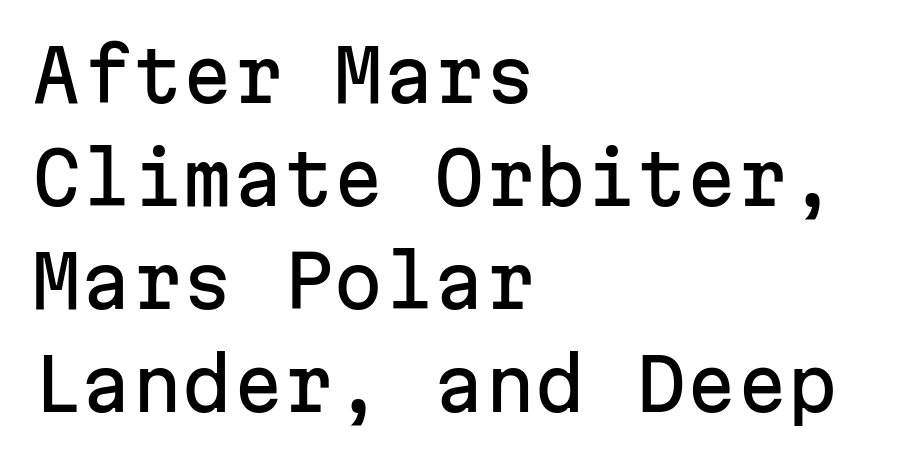
The image shows 72 px sans-serif type, upright, monospaced; set left-aligned, normal line spacing (1.43x), normal letter spacing, not underlined; low stroke contrast and a medium x-height.
